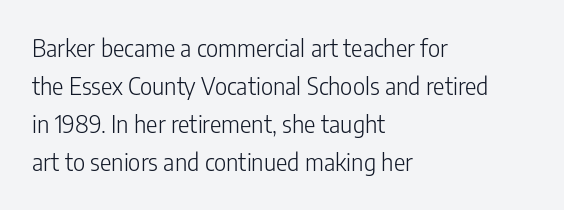
The image shows 24 px text type, upright; set left-aligned, normal line spacing (1.59x), normal letter spacing, not underlined.
